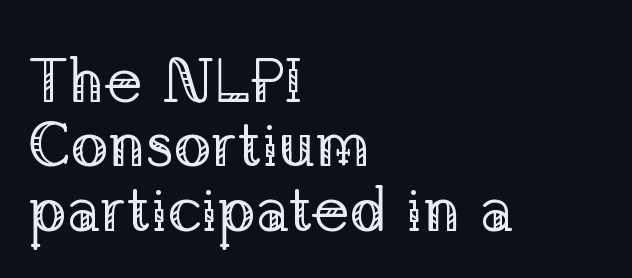
Font category for this specimen: serif. Rule under the text: the space is simply empty. Looks like regular typesetting: each glyph gets only the width it needs. Alignment: flush left. Summary of vertical rhythm: compact, with narrow interline spacing. The typeface has the unassuming heft of standard copy or less.
